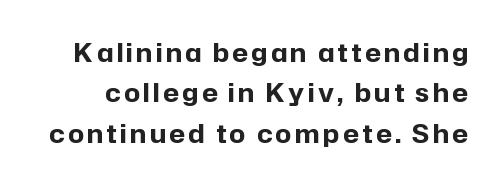
The image shows 25 px bold type, upright; set normal line spacing (1.62x), not underlined.
